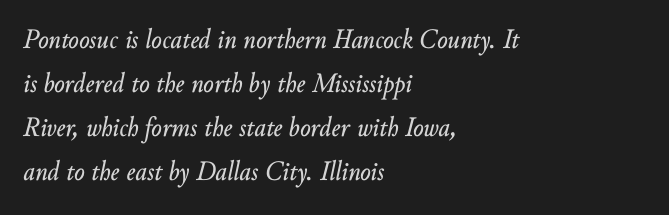
Q: Is the text italic (slanted)? A: Yes, it leans right by about 10 degrees.
Q: Is the text underlined? A: No.
Q: How is the paragraph aligned? A: Left-aligned.
Q: Is the spacing between letters normal or unusually wide? A: Normal.
Q: Is the spacing between lines tight, normal or loose? A: Normal.
Q: Width (condensed, normal, or wide)? A: Normal.
Q: Stroke contrast? A: Low.
Q: x-height? A: Small.
Q: Monospaced? A: No.
